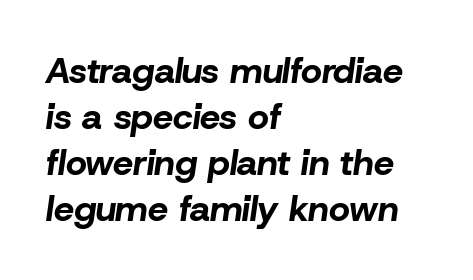
Stroke thickness is high; the sample reads as a true bold. The lines are quadded left. Varying glyph widths throughout — classic text-font behaviour. Quick note: underline off. Is the letter spacing exaggerated? No — it looks like the ordinary default. An italicized treatment has been applied to the whole sample.
